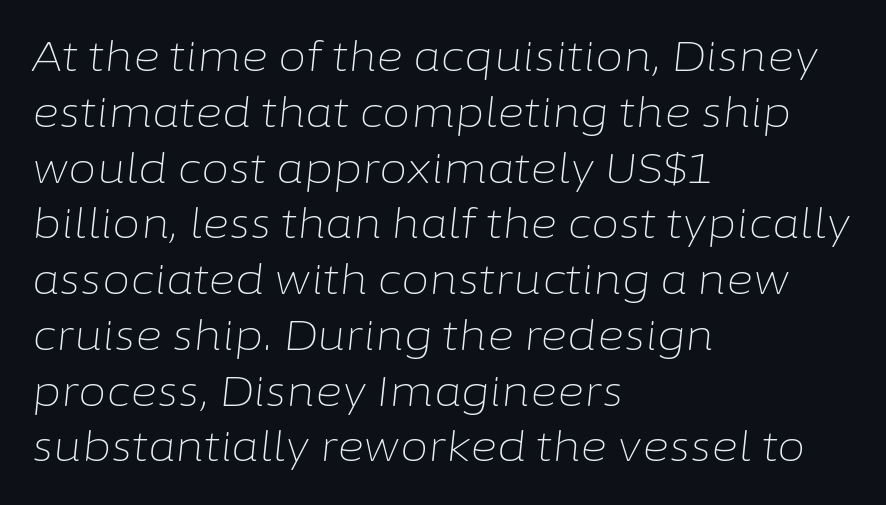
{"italic": "yes", "lean": "right", "slant_degrees": 6, "bold": "no", "weight": "light", "width": "normal", "stroke_contrast": "low", "x_height": "medium", "monospaced": "no", "underline": "no", "align": "left", "line_spacing": "normal", "line_spacing_ratio": 1.36, "letter_spacing": "normal", "letter_spacing_em": 0.0, "glyph_px": 41}
